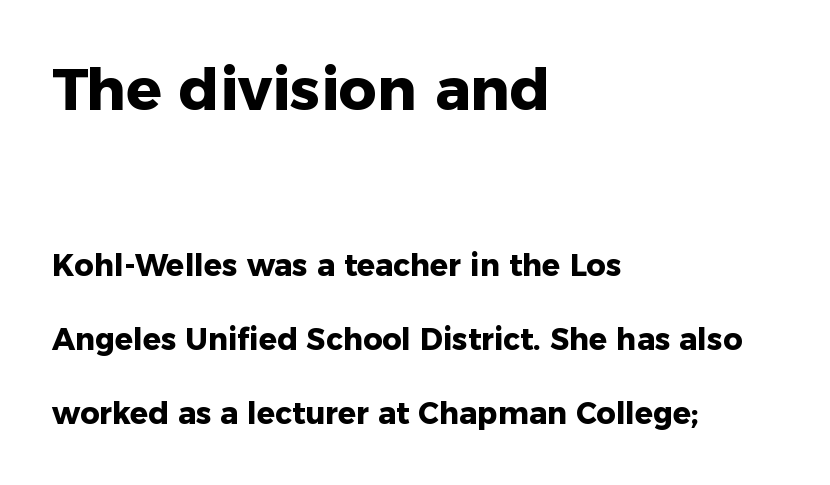
The image shows 59 px heavy sans-serif type, upright; set left-aligned, loose line spacing (2.48x), normal letter spacing, not underlined; the first (top) block is 1.97x larger; low stroke contrast and a medium x-height.
